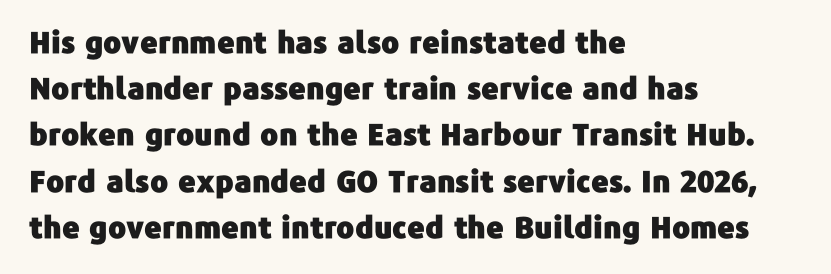
The designer left line spacing at the default. A sans-serif font was chosen for this passage. The lettering stays uniformly vertical, giving the passage a roman look. Type without underlining. Visually the block forms a straight wall on the left and a jagged coastline on the right.
